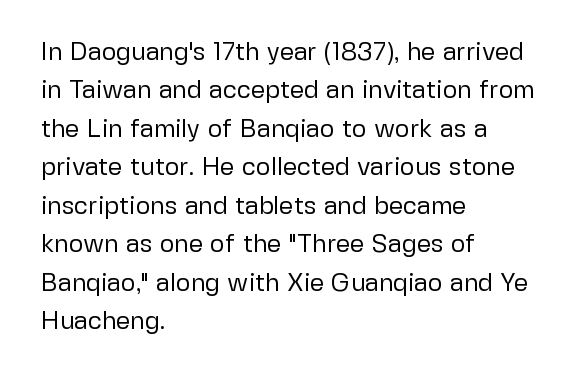
This sample uses an upright cut, with every glyph sitting square on the baseline. The string is rendered with underlining switched off. Tracking value appears to be zero — textbook default spacing. The lines in this sample share a left origin and differ only in where they stop. Vertical spacing — default.
